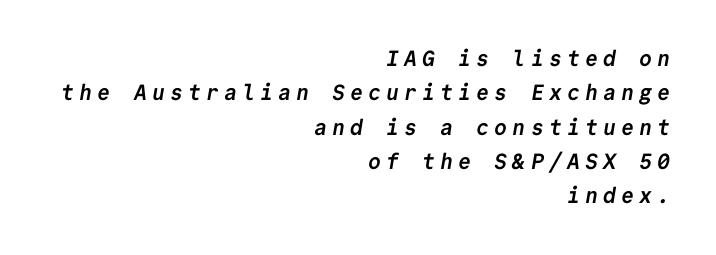
{"bold": "yes", "underline": "no", "align": "right", "line_spacing": "normal", "line_spacing_ratio": 1.56, "letter_spacing": "wide", "letter_spacing_em": 0.22, "glyph_px": 22}
